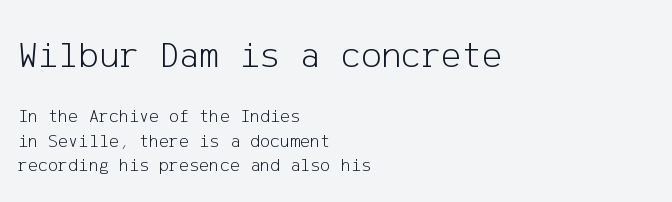
{"serif": "no", "italic": "no", "bold": "no", "weight": "light", "width": "normal", "stroke_contrast": "low", "x_height": "medium", "underline": "no", "align": "left", "line_spacing": "normal", "line_spacing_ratio": 1.29, "letter_spacing": "normal", "letter_spacing_em": 0.0, "larger_block": "first", "size_ratio": 2.0, "glyph_px": 38}
